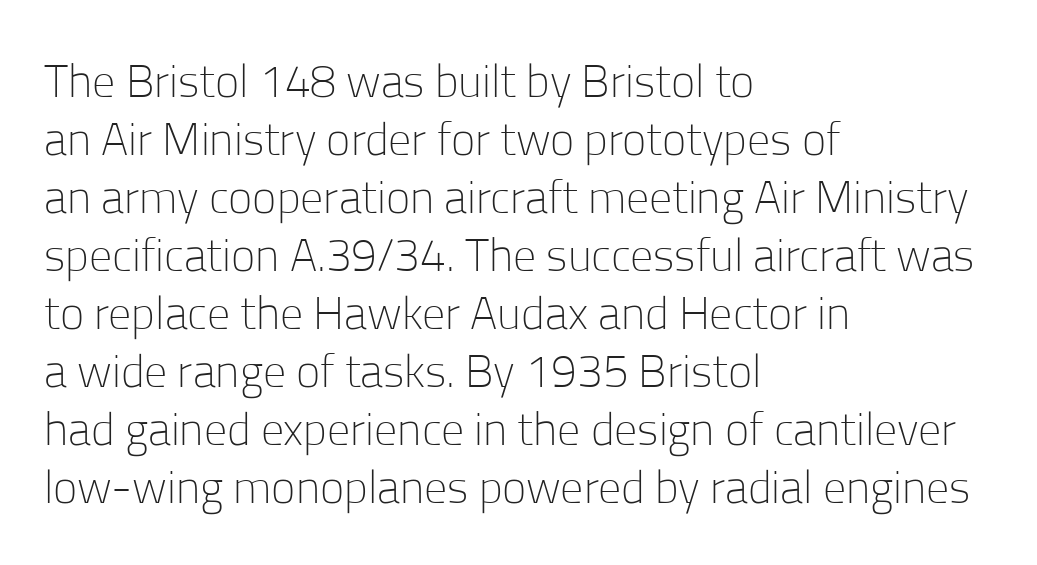
The image shows 46 px light sans-serif type, upright; set left-aligned, normal line spacing (1.26x), normal letter spacing, not underlined; low stroke contrast and a medium x-height.
